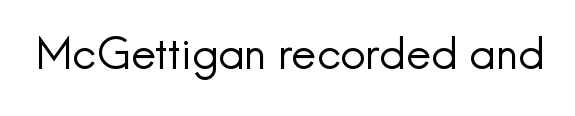
Q: Is the text bold? A: No.
Q: Is the text italic (slanted)? A: No, it is upright.
Q: Is the typeface a serif or a sans-serif typeface? A: Sans-serif.
Q: Is the text underlined? A: No.
Q: Is the spacing between letters normal or unusually wide? A: Normal.
Q: Width (condensed, normal, or wide)? A: Normal.
Q: x-height? A: Small.
Q: Monospaced? A: No.
